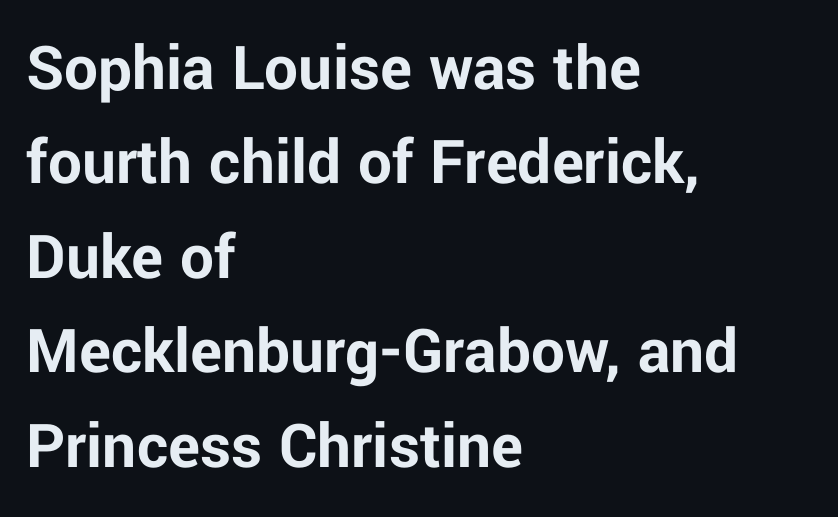
The image shows 67 px bold sans-serif type, upright; set left-aligned, normal line spacing (1.41x), normal letter spacing, not underlined; low stroke contrast and a medium x-height.
